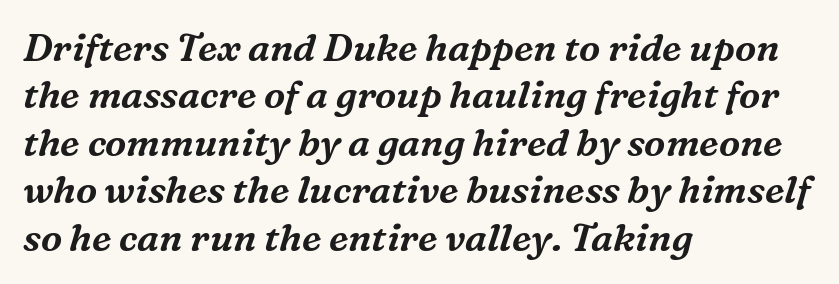
Q: Is the text italic (slanted)? A: Yes, it leans right by about 16 degrees.
Q: Is the typeface a serif or a sans-serif typeface? A: Serif.
Q: Is the text underlined? A: No.
Q: How is the paragraph aligned? A: Left-aligned.
Q: Is the spacing between letters normal or unusually wide? A: Normal.
Q: Is the spacing between lines tight, normal or loose? A: Normal.
Q: Width (condensed, normal, or wide)? A: Normal.
Q: Stroke contrast? A: Medium.
Q: x-height? A: Medium.
Q: Monospaced? A: No.
